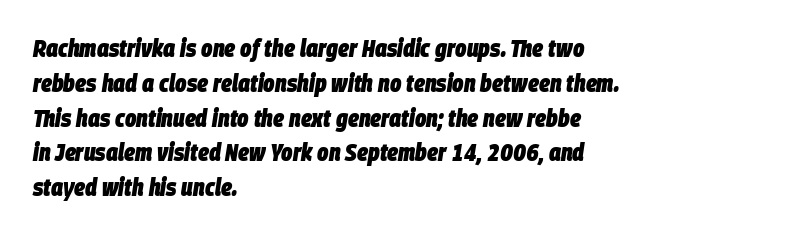
The rows are spaced the way most documents space them. The face used here has a pronounced slope to its letters. The type is set solid horizontally, with unmodified tracking. The area under the type is left untouched. Teacher's note: observe the even left margin — that is flush-left alignment.
